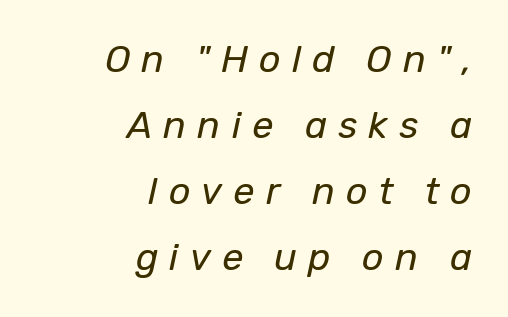
{"italic": "yes", "lean": "right", "slant_degrees": 12, "bold": "no", "weight": "regular", "width": "normal", "stroke_contrast": "low", "x_height": "medium", "monospaced": "no", "underline": "no", "align": "right", "line_spacing_ratio": 1.74, "letter_spacing": "wide", "letter_spacing_em": 0.29, "glyph_px": 38}
